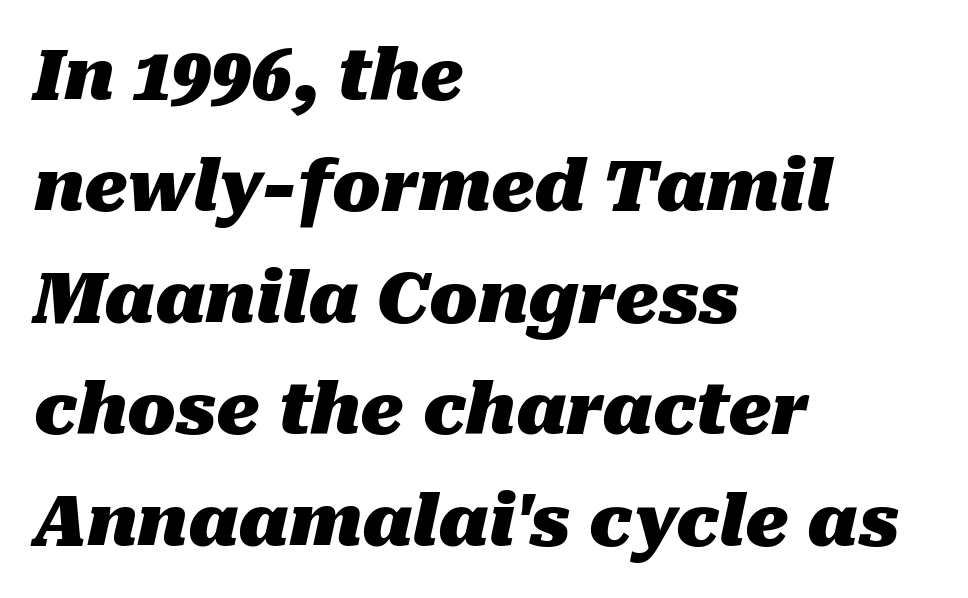
The image shows 71 px heavy type, italic (leaning right); set left-aligned, normal line spacing (1.57x), normal letter spacing, not underlined; medium stroke contrast and a medium x-height.
